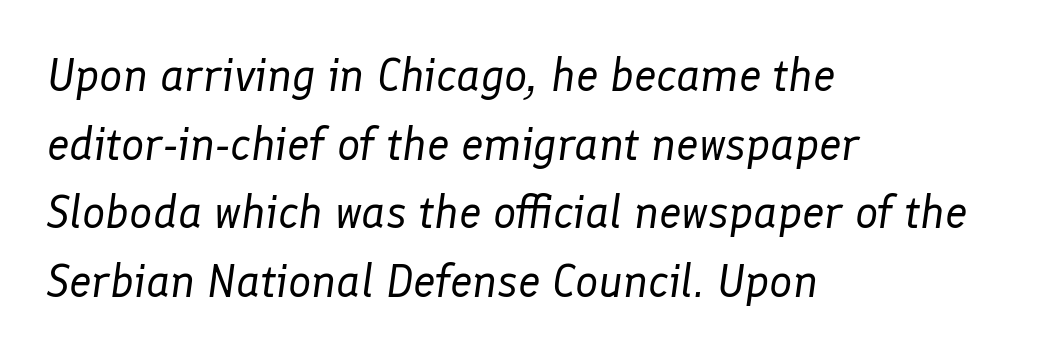
Q: Is the text bold? A: No.
Q: Is the text italic (slanted)? A: Yes, it leans right by about 8 degrees.
Q: Is the text underlined? A: No.
Q: How is the paragraph aligned? A: Left-aligned.
Q: Is the spacing between letters normal or unusually wide? A: Normal.
Q: Is the spacing between lines tight, normal or loose? A: Normal.
Q: Width (condensed, normal, or wide)? A: Normal.
Q: Stroke contrast? A: Low.
Q: x-height? A: Medium.
Q: Monospaced? A: No.
